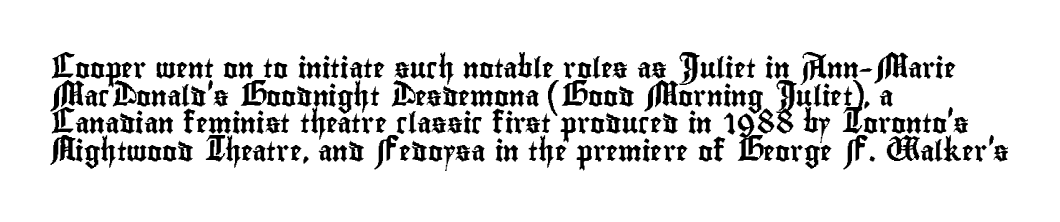
{"italic": "no", "underline": "no", "align": "left", "line_spacing": "normal", "line_spacing_ratio": 1.38, "letter_spacing": "normal", "letter_spacing_em": 0.0, "glyph_px": 20}
